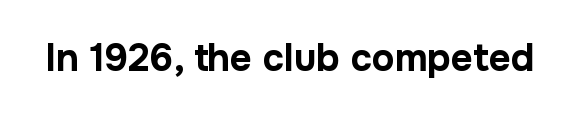
Q: Is the text bold? A: Yes.
Q: Is the text italic (slanted)? A: No, it is upright.
Q: Is the typeface a serif or a sans-serif typeface? A: Sans-serif.
Q: Is the text underlined? A: No.
Q: Is the spacing between letters normal or unusually wide? A: Normal.
Q: Width (condensed, normal, or wide)? A: Normal.
Q: Stroke contrast? A: Low.
Q: x-height? A: Medium.
Q: Monospaced? A: No.
